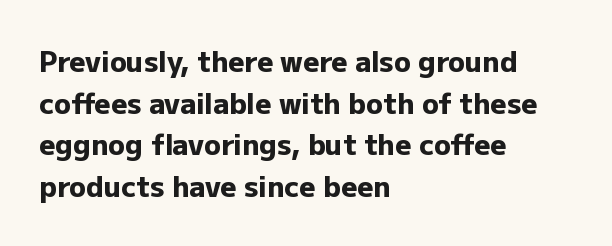
{"serif": "no", "italic": "no", "bold": "yes", "weight": "heavy", "width": "normal", "stroke_contrast": "low", "x_height": "medium", "monospaced": "no", "underline": "no", "align": "left", "line_spacing": "normal", "line_spacing_ratio": 1.49, "letter_spacing": "normal", "letter_spacing_em": 0.0, "glyph_px": 28}
